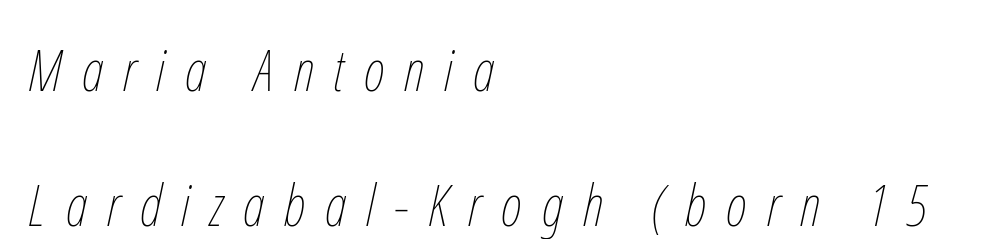
{"italic": "yes", "lean": "right", "slant_degrees": 12, "bold": "no", "weight": "thin", "width": "condensed", "stroke_contrast": "low", "x_height": "medium", "monospaced": "no", "underline": "no", "align": "left", "line_spacing": "loose", "line_spacing_ratio": 2.32, "letter_spacing": "wide", "letter_spacing_em": 0.34, "glyph_px": 58}
